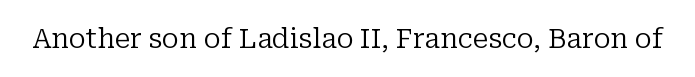
{"italic": "no", "bold": "no", "underline": "no", "letter_spacing": "normal", "letter_spacing_em": 0.0, "glyph_px": 27}
